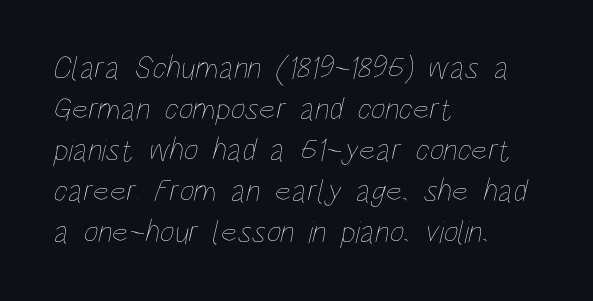
{"bold": "no", "weight": "thin", "width": "condensed", "stroke_contrast": "low", "x_height": "large", "monospaced": "no", "underline": "no", "align": "left", "line_spacing": "normal", "line_spacing_ratio": 1.28, "letter_spacing": "normal", "letter_spacing_em": 0.0, "glyph_px": 32}
